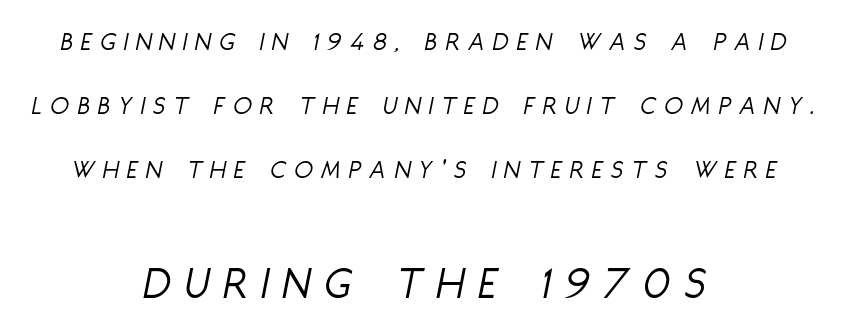
The image shows 47 px light, condensed type, italic (leaning right); set centered, loose line spacing (2.37x), unusually wide letter spacing (+0.32 em), not underlined; the second (bottom) block is 1.74x larger; low stroke contrast and a large x-height.
